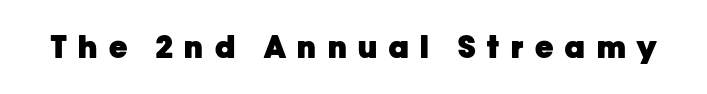
The image shows 31 px heavy sans-serif type, upright; set unusually wide letter spacing (+0.38 em), not underlined; low stroke contrast and a medium x-height.
